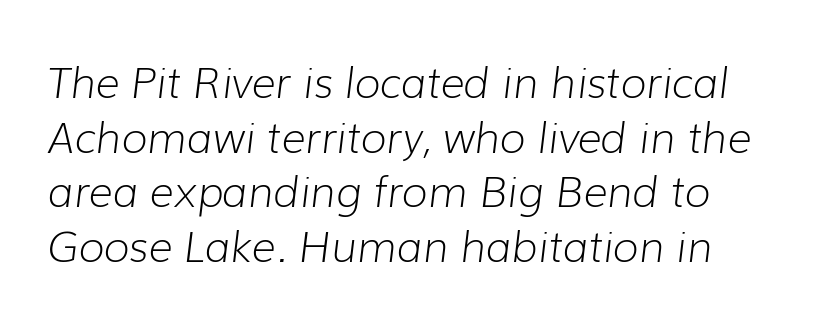
{"italic": "yes", "lean": "right", "slant_degrees": 7, "bold": "no", "weight": "light", "width": "normal", "stroke_contrast": "low", "x_height": "medium", "monospaced": "no", "underline": "no", "line_spacing": "normal", "line_spacing_ratio": 1.3, "letter_spacing": "normal", "letter_spacing_em": 0.0, "glyph_px": 42}
